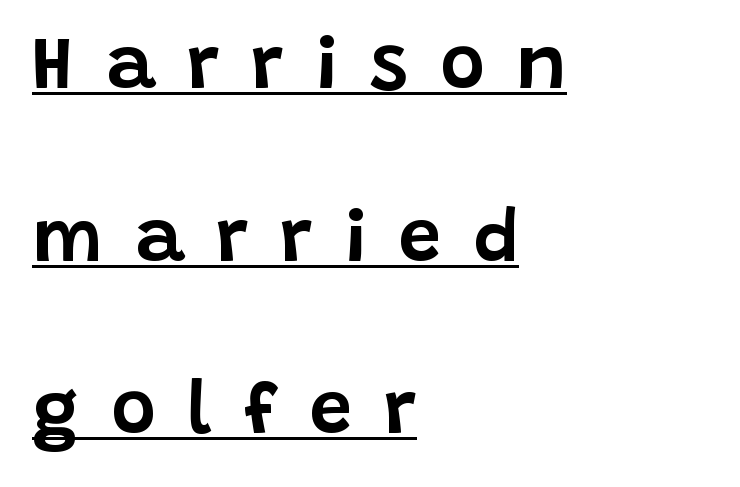
The image shows 76 px sans-serif type, upright; set left-aligned, loose line spacing (2.27x), unusually wide letter spacing (+0.42 em), underlined; low stroke contrast and a large x-height.
